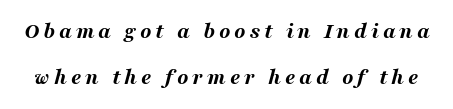
The image shows 23 px bold type, italic (leaning right); set loose line spacing (1.98x), not underlined.
